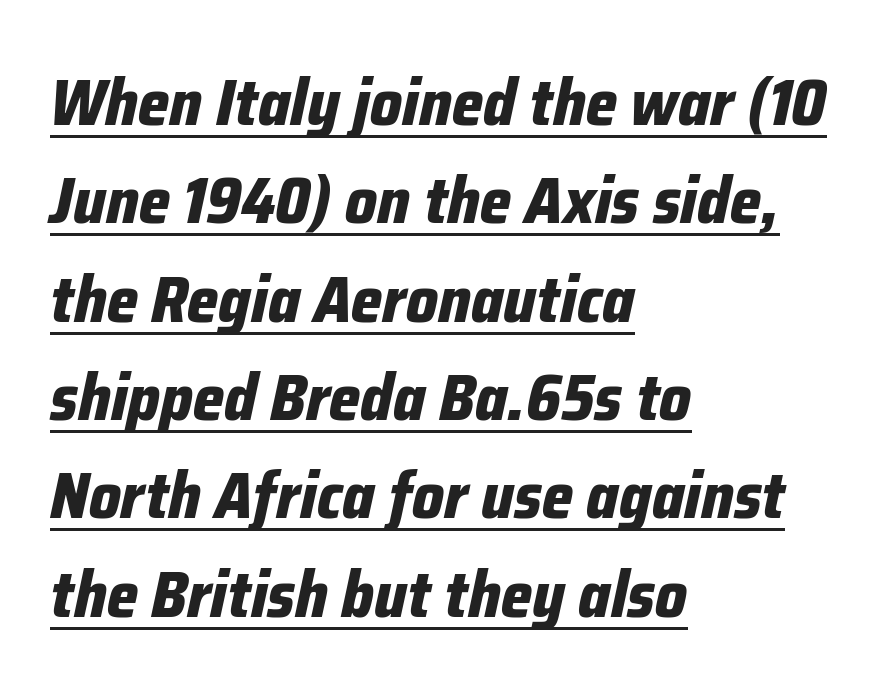
The typesetter chose a ragged-right arrangement here. Tall strokes in this sample are angled rather than plumb. Leading: standard. Looks like regular typesetting: each glyph gets only the width it needs. A typesetter would call this zero additional tracking. Like a heading marked for emphasis, these lines bear an underscore.
